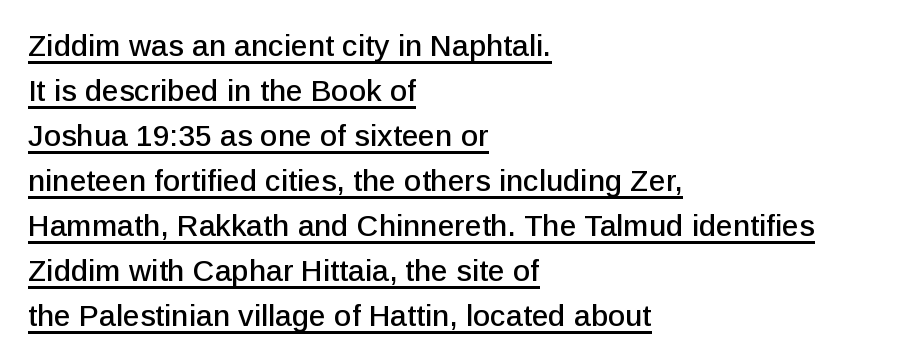
The image shows 30 px sans-serif type, upright; set left-aligned, normal line spacing (1.5x), normal letter spacing, underlined; low stroke contrast and a medium x-height.
